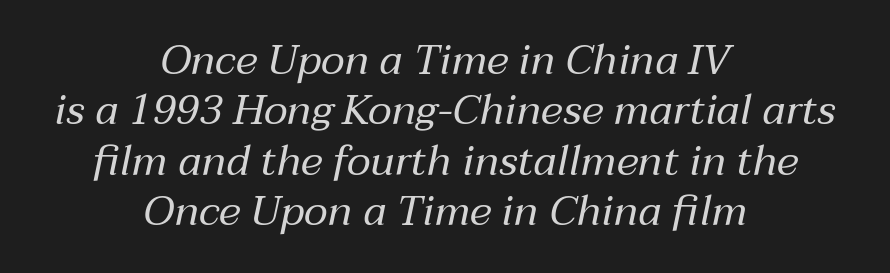
Nobody drew a line under any word here. Think of a printed novel: that variable character pitch is what you see here. Does the lettering tilt? It does — this is italic. The passage shown is not bold in any degree. Is the letter spacing exaggerated? No — it looks like the ordinary default.
